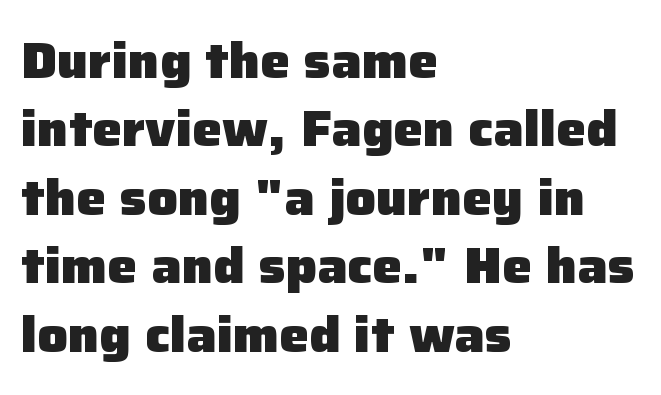
The compositor pushed each line to the left boundary. Spacing verdict: proportional, widths tailored to each character. There is no visible air inserted between adjacent glyphs. Ordinary non-slanted type is in use. What kind of face is this? One without serifs — a sans. The typesetting leans heavy: a genuine bold.
